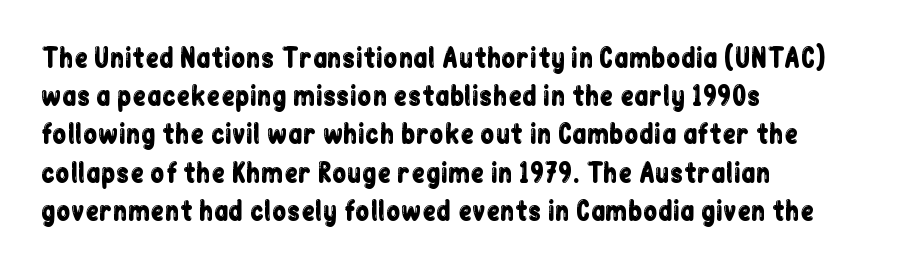
The image shows 26 px text type, upright; set left-aligned, normal line spacing (1.47x), normal letter spacing, not underlined.
